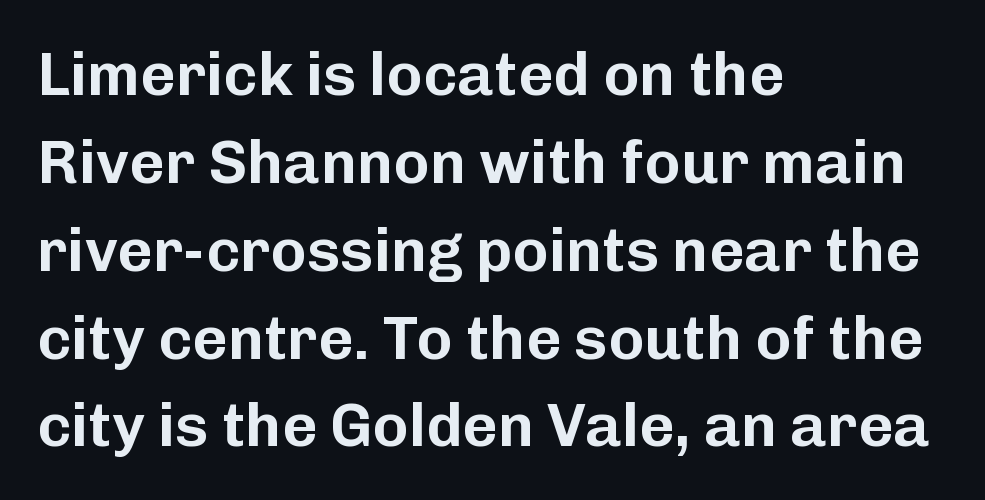
{"serif": "no", "italic": "no", "width": "normal", "stroke_contrast": "low", "x_height": "medium", "monospaced": "no", "underline": "no", "align": "left", "line_spacing": "normal", "line_spacing_ratio": 1.44, "letter_spacing": "normal", "letter_spacing_em": 0.0, "glyph_px": 61}
